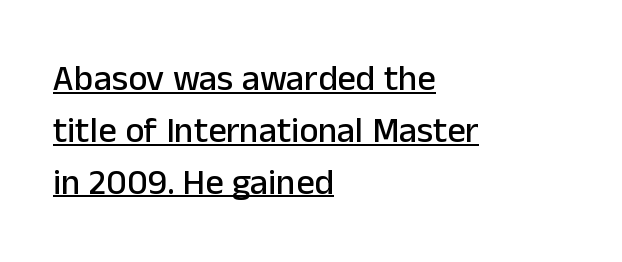
Q: Is the text italic (slanted)? A: No, it is upright.
Q: Is the typeface a serif or a sans-serif typeface? A: Sans-serif.
Q: Is the text underlined? A: Yes.
Q: How is the paragraph aligned? A: Left-aligned.
Q: Is the spacing between letters normal or unusually wide? A: Normal.
Q: Is the spacing between lines tight, normal or loose? A: Normal.
Q: Width (condensed, normal, or wide)? A: Normal.
Q: Stroke contrast? A: Low.
Q: x-height? A: Medium.
Q: Monospaced? A: No.
